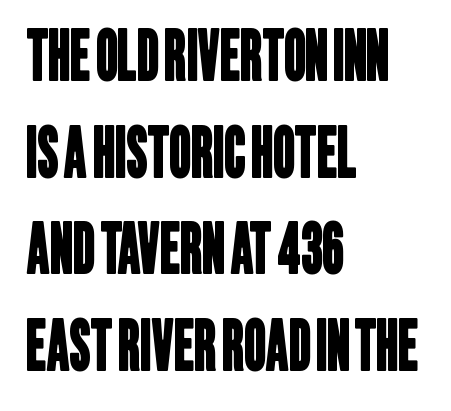
Q: Is the typeface a serif or a sans-serif typeface? A: Sans-serif.
Q: Is the text underlined? A: No.
Q: How is the paragraph aligned? A: Left-aligned.
Q: Is the spacing between letters normal or unusually wide? A: Normal.
Q: Is the spacing between lines tight, normal or loose? A: Normal.
Q: Width (condensed, normal, or wide)? A: Condensed.
Q: Stroke contrast? A: Low.
Q: x-height? A: Large.
Q: Monospaced? A: No.
